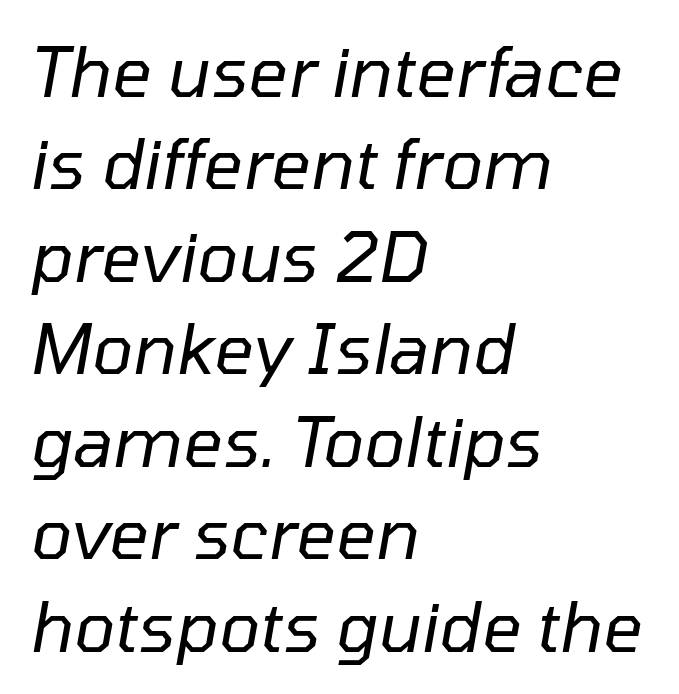
{"italic": "yes", "lean": "right", "slant_degrees": 10, "bold": "no", "weight": "regular", "width": "normal", "stroke_contrast": "low", "x_height": "medium", "monospaced": "no", "underline": "no", "align": "left", "line_spacing": "normal", "line_spacing_ratio": 1.34, "letter_spacing": "normal", "letter_spacing_em": 0.0, "glyph_px": 69}
